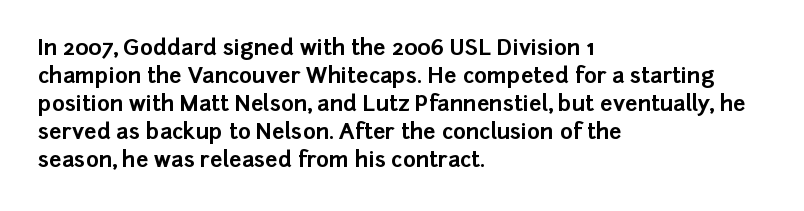
Q: Is the text bold? A: Yes.
Q: Is the text italic (slanted)? A: No, it is upright.
Q: Is the text underlined? A: No.
Q: How is the paragraph aligned? A: Left-aligned.
Q: Is the spacing between letters normal or unusually wide? A: Normal.
Q: Is the spacing between lines tight, normal or loose? A: Normal.
